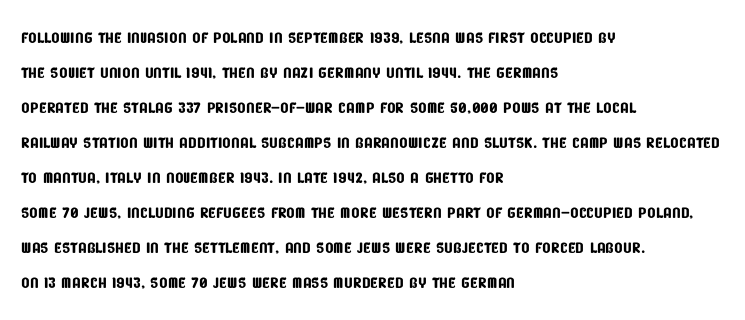
{"underline": "no", "align": "left", "line_spacing": "normal", "line_spacing_ratio": 1.59, "letter_spacing": "normal", "letter_spacing_em": 0.0, "glyph_px": 22}
